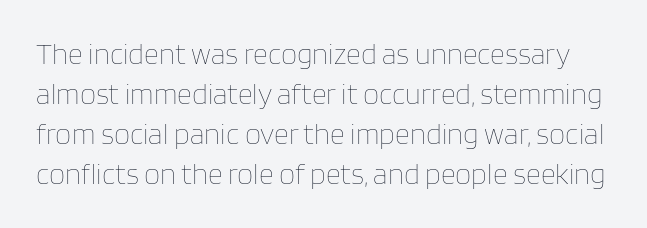
Q: Is the text bold? A: No.
Q: Is the text italic (slanted)? A: No, it is upright.
Q: Is the text underlined? A: No.
Q: Is the spacing between letters normal or unusually wide? A: Normal.
Q: Is the spacing between lines tight, normal or loose? A: Normal.
Q: Width (condensed, normal, or wide)? A: Normal.
Q: Stroke contrast? A: Low.
Q: x-height? A: Large.
Q: Monospaced? A: No.
